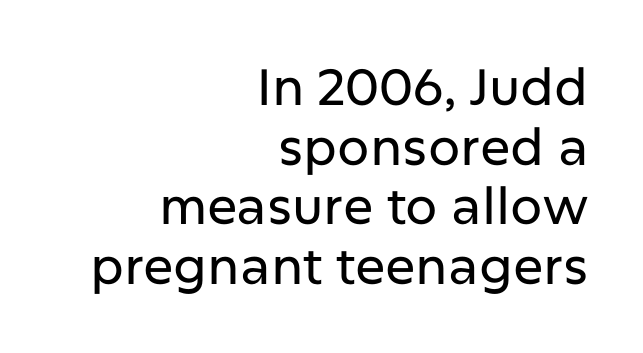
Is this a fixed-width face? No — the glyphs have proportional, varying widths. Rule under the text: the space is simply empty. Examine the stroke ends and you'll find no serifs. Posture: vertical.
